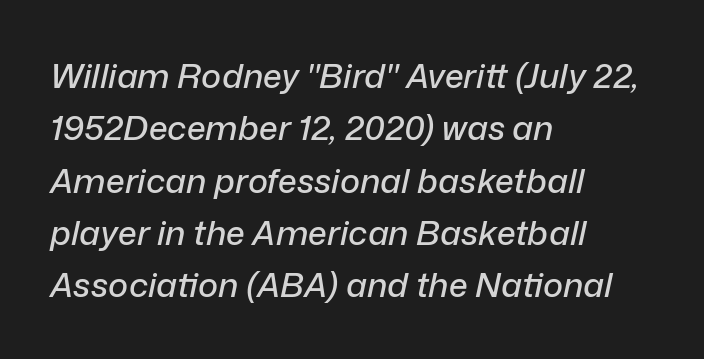
The image shows 34 px text type, italic (leaning right); set left-aligned, normal line spacing (1.54x), normal letter spacing, not underlined; low stroke contrast and a medium x-height.
